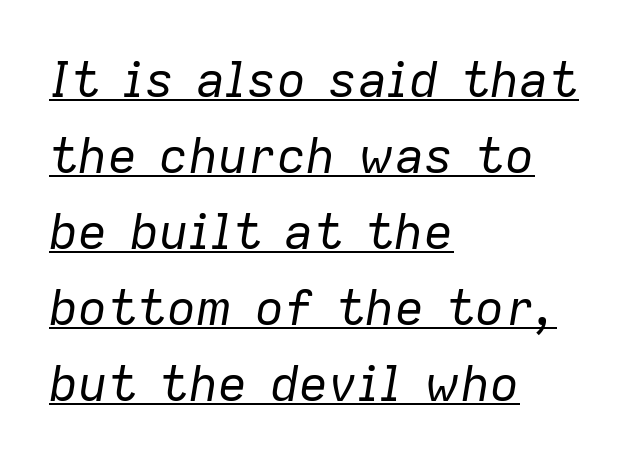
{"italic": "yes", "lean": "right", "slant_degrees": 9, "bold": "no", "weight": "regular", "width": "normal", "stroke_contrast": "low", "x_height": "medium", "monospaced": "no", "underline": "yes", "align": "left", "line_spacing": "normal", "line_spacing_ratio": 1.55, "letter_spacing": "normal", "letter_spacing_em": 0.0, "glyph_px": 49}
